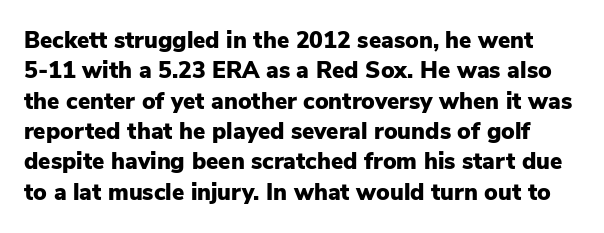
The image shows 23 px bold type, upright; set normal line spacing (1.32x), normal letter spacing, not underlined.
